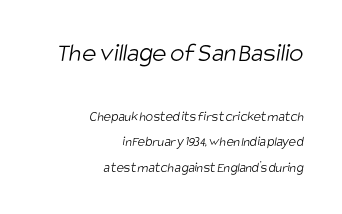
The image shows 27 px text type; set right-aligned, line spacing 1.8x, normal letter spacing, not underlined; the first (top) block is 1.93x larger.
